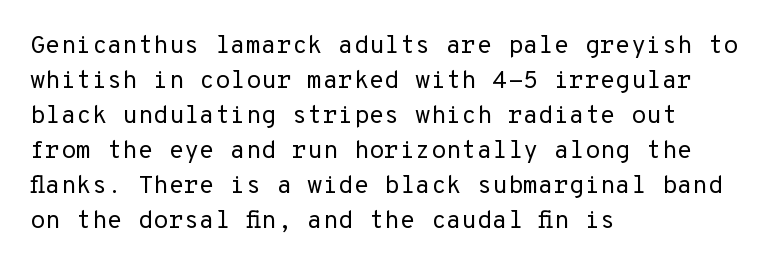
The image shows 25 px text type, upright; set left-aligned, normal line spacing (1.4x), normal letter spacing, not underlined.
